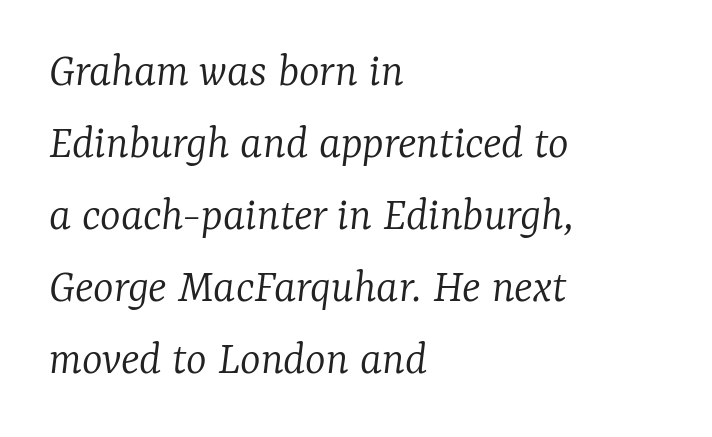
The image shows 49 px light serif type, italic (leaning right); set left-aligned, normal line spacing (1.47x), normal letter spacing, not underlined; low stroke contrast and a medium x-height.
